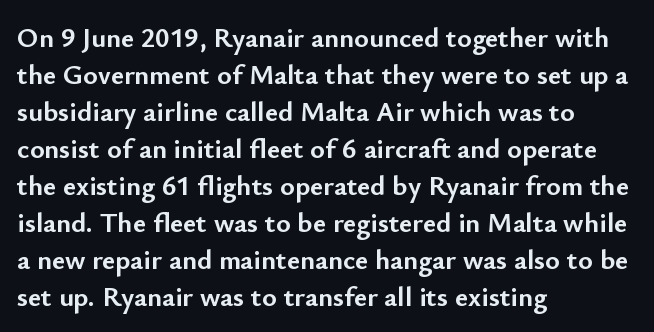
Weight: bold. Designer's note — italics off, roman on. There is no visible air inserted between adjacent glyphs. Leading matches the norm, producing a regular column.
